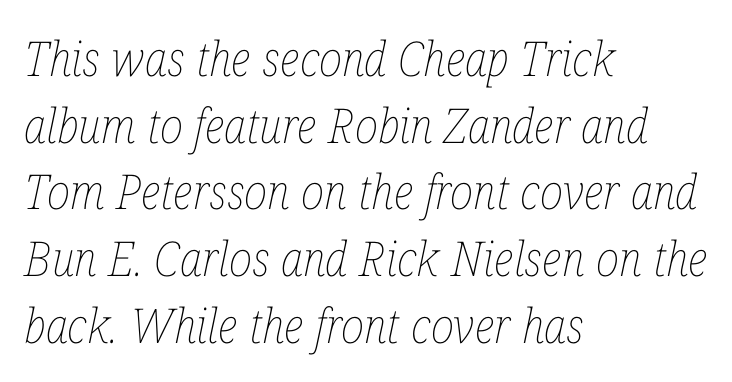
The image shows 48 px thin, condensed type, italic (leaning right); set left-aligned, normal line spacing (1.39x), normal letter spacing, not underlined; low stroke contrast and a medium x-height.
